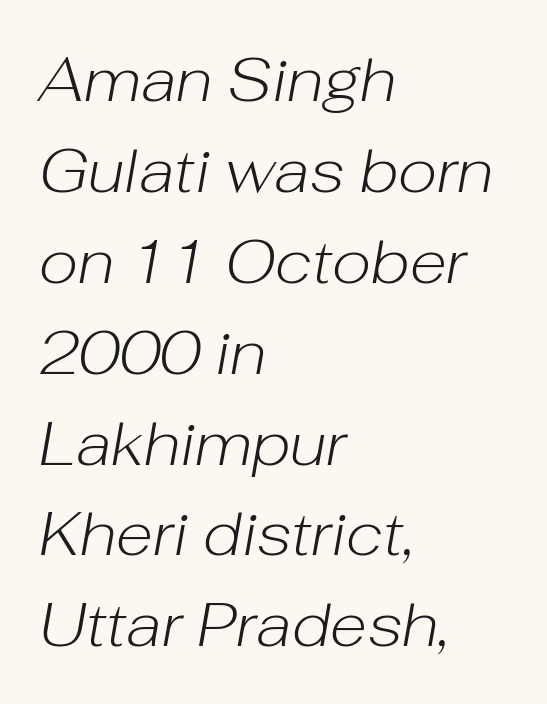
Q: Is the text bold? A: No.
Q: Is the text italic (slanted)? A: Yes, it leans right by about 10 degrees.
Q: Is the text underlined? A: No.
Q: How is the paragraph aligned? A: Left-aligned.
Q: Is the spacing between letters normal or unusually wide? A: Normal.
Q: Is the spacing between lines tight, normal or loose? A: Normal.
Q: Width (condensed, normal, or wide)? A: Normal.
Q: Stroke contrast? A: Low.
Q: x-height? A: Medium.
Q: Monospaced? A: No.
